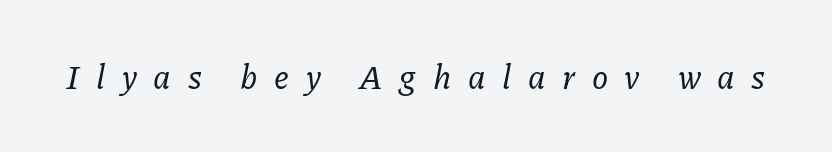
{"serif": "yes", "italic": "yes", "lean": "right", "slant_degrees": 11, "width": "normal", "stroke_contrast": "low", "x_height": "medium", "monospaced": "no", "underline": "no", "letter_spacing": "wide", "letter_spacing_em": 0.5, "glyph_px": 33}
